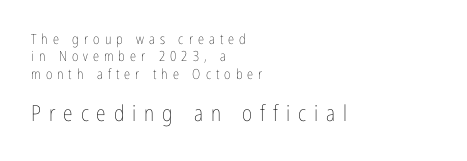
The image shows 22 px text type, upright; set left-aligned, line spacing 1.24x, unusually wide letter spacing (+0.36 em), not underlined; the second (bottom) block is 1.57x larger.
